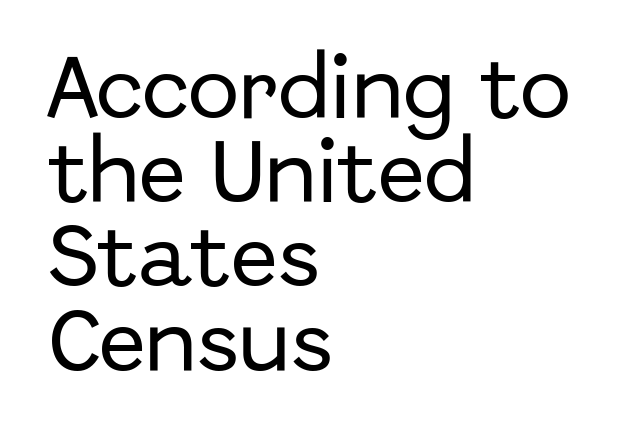
Q: Is the text italic (slanted)? A: No, it is upright.
Q: Is the typeface a serif or a sans-serif typeface? A: Sans-serif.
Q: Is the text underlined? A: No.
Q: How is the paragraph aligned? A: Left-aligned.
Q: Is the spacing between letters normal or unusually wide? A: Normal.
Q: Width (condensed, normal, or wide)? A: Normal.
Q: Stroke contrast? A: Low.
Q: x-height? A: Medium.
Q: Monospaced? A: No.
